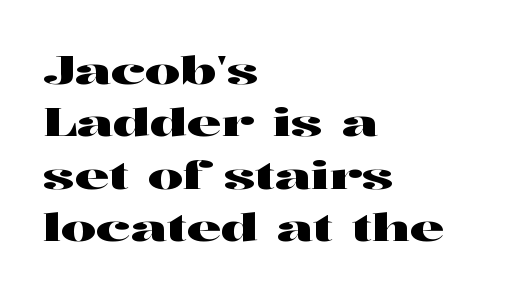
{"serif": "yes", "italic": "no", "width": "wide", "stroke_contrast": "high", "x_height": "medium", "monospaced": "no", "underline": "no", "align": "left", "line_spacing": "normal", "line_spacing_ratio": 1.34, "letter_spacing": "normal", "letter_spacing_em": 0.0, "glyph_px": 39}
